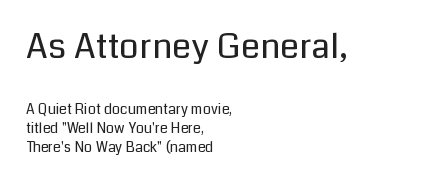
The image shows 35 px regular-weight sans-serif type, upright; set left-aligned, normal line spacing (1.35x), normal letter spacing, not underlined; the first (top) block is 2.5x larger; low stroke contrast and a medium x-height.
